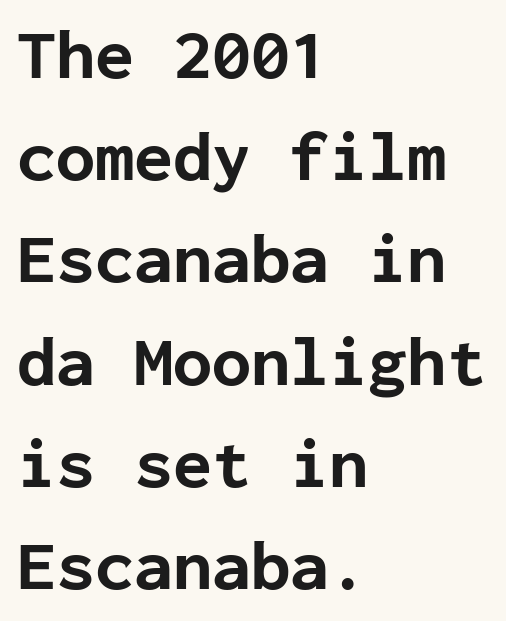
The image shows 71 px bold sans-serif type, upright, monospaced; set left-aligned, normal line spacing (1.44x), normal letter spacing, not underlined; low stroke contrast and a medium x-height.
